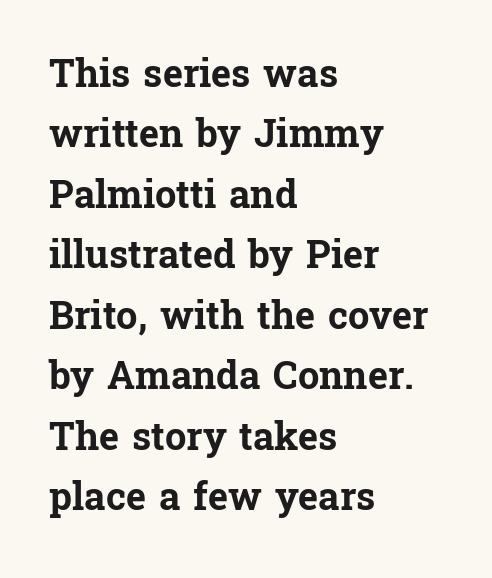
The image shows 38 px bold serif type, upright; set left-aligned, normal line spacing (1.59x), normal letter spacing, not underlined; low stroke contrast and a medium x-height.
